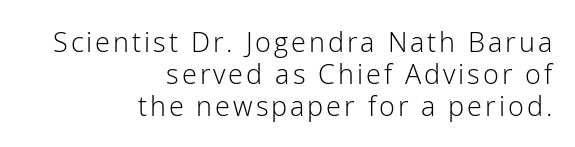
Q: Is the text bold? A: No.
Q: Is the text italic (slanted)? A: No, it is upright.
Q: Is the text underlined? A: No.
Q: How is the paragraph aligned? A: Right-aligned.
